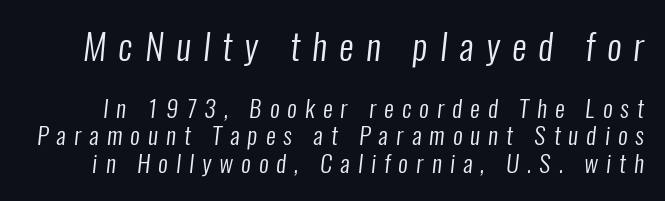
{"serif": "no", "bold": "no", "weight": "regular", "width": "condensed", "stroke_contrast": "low", "x_height": "medium", "monospaced": "no", "underline": "no", "line_spacing": "tight", "line_spacing_ratio": 1.14, "letter_spacing": "wide", "letter_spacing_em": 0.34, "larger_block": "first", "size_ratio": 1.5, "glyph_px": 36}
